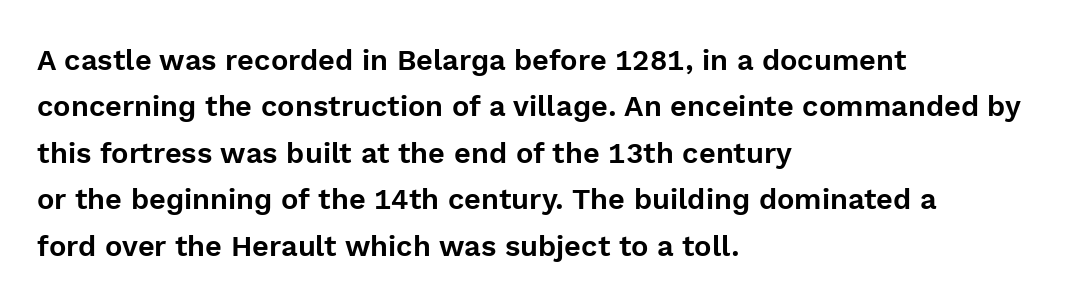
The image shows 29 px sans-serif type, upright; set left-aligned, normal line spacing (1.6x), normal letter spacing, not underlined; a medium x-height.
